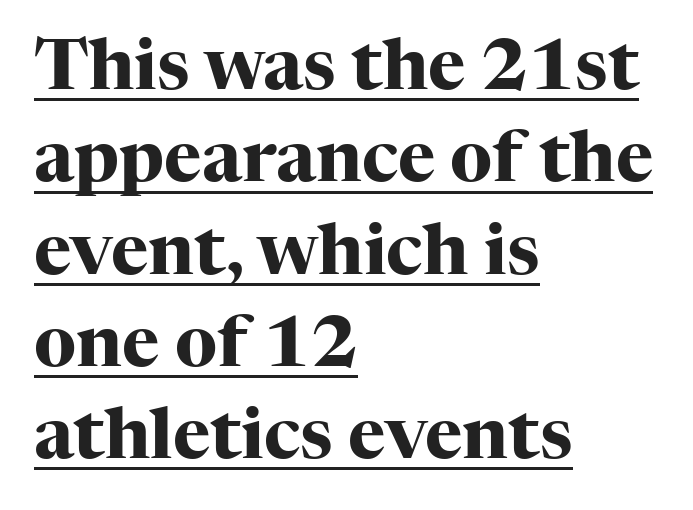
Q: Is the text bold? A: Yes.
Q: Is the text italic (slanted)? A: No, it is upright.
Q: Is the typeface a serif or a sans-serif typeface? A: Serif.
Q: Is the text underlined? A: Yes.
Q: How is the paragraph aligned? A: Left-aligned.
Q: Is the spacing between letters normal or unusually wide? A: Normal.
Q: Is the spacing between lines tight, normal or loose? A: Normal.
Q: Width (condensed, normal, or wide)? A: Normal.
Q: Stroke contrast? A: High.
Q: x-height? A: Medium.
Q: Monospaced? A: No.
